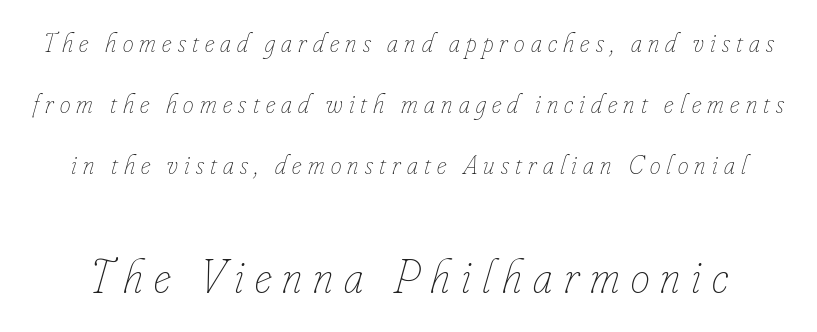
The image shows 48 px thin, condensed type, italic (leaning right); set loose line spacing (2.26x), unusually wide letter spacing (+0.23 em), not underlined; the second (bottom) block is 1.78x larger; low stroke contrast and a small x-height.
